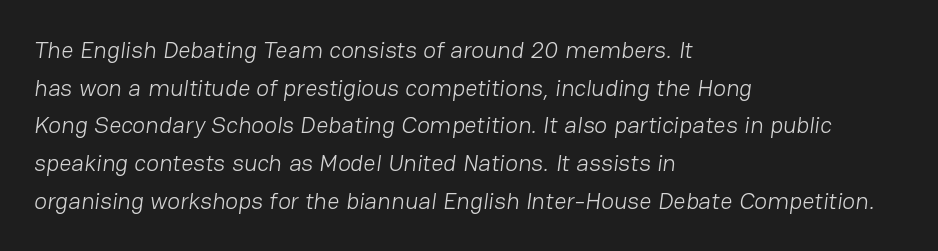
The image shows 24 px text type; set left-aligned, normal line spacing (1.57x), normal letter spacing, not underlined.
